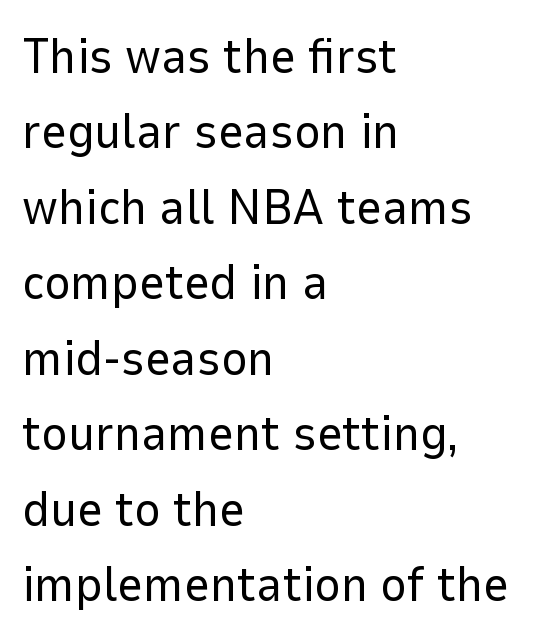
The image shows 50 px regular-weight sans-serif type, upright; set left-aligned, normal line spacing (1.51x), normal letter spacing, not underlined; low stroke contrast and a medium x-height.
